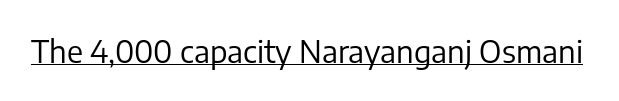
The image shows 31 px regular-weight sans-serif type, upright; set normal letter spacing, underlined; low stroke contrast and a medium x-height.
